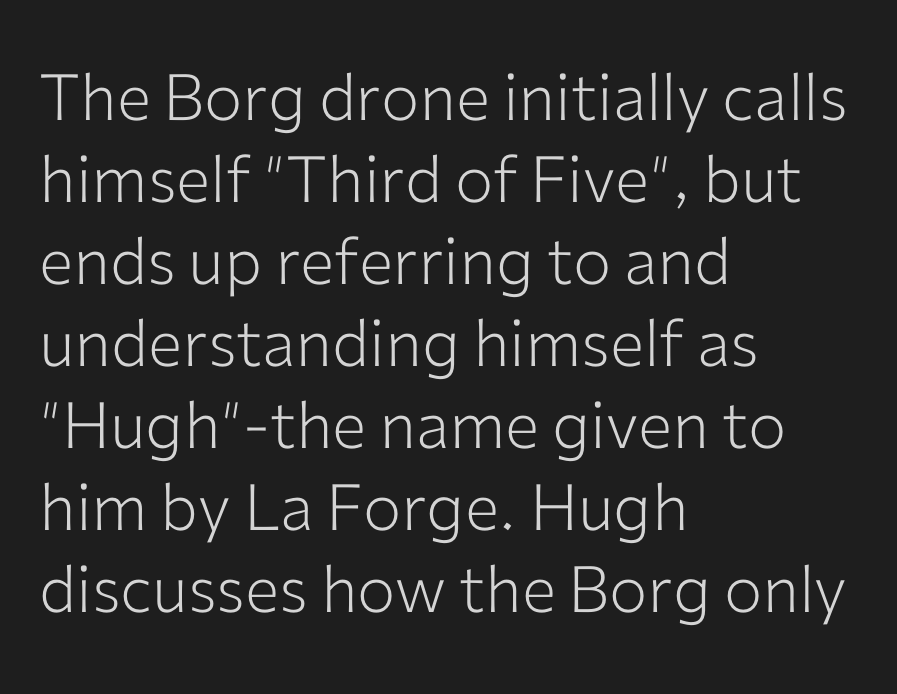
{"serif": "no", "italic": "no", "bold": "no", "weight": "light", "width": "normal", "stroke_contrast": "low", "x_height": "medium", "monospaced": "no", "underline": "no", "align": "left", "line_spacing": "normal", "line_spacing_ratio": 1.28, "letter_spacing": "normal", "letter_spacing_em": 0.0, "glyph_px": 64}
